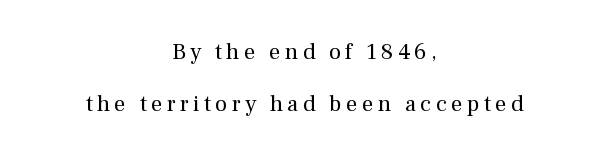
{"italic": "no", "bold": "no", "underline": "no", "align": "center", "line_spacing": "loose", "line_spacing_ratio": 2.26, "glyph_px": 23}
